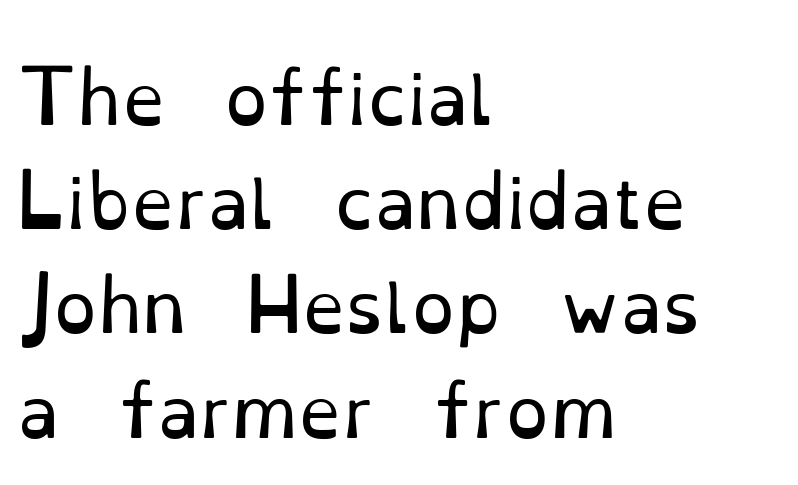
Font category for this specimen: serif. The letterforms sit shoulder to shoulder at normal distance. The type sits square on the baseline with zero lean. Here the designer chose a conventional face with non-uniform glyph widths. Notice how descenders clear the ascenders below comfortably — that's standard leading.
